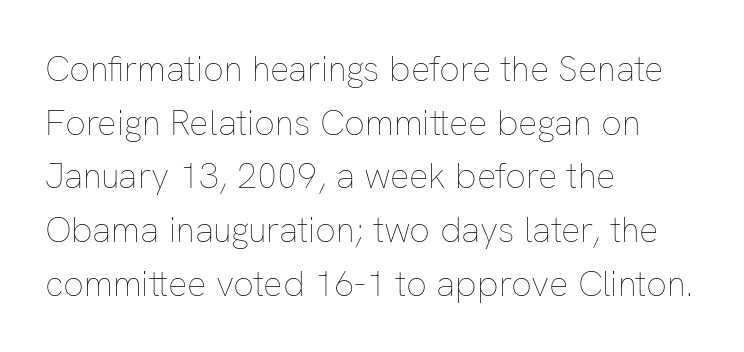
Q: Is the text bold? A: No.
Q: Is the text italic (slanted)? A: No, it is upright.
Q: Is the text underlined? A: No.
Q: How is the paragraph aligned? A: Left-aligned.
Q: Is the spacing between letters normal or unusually wide? A: Normal.
Q: Is the spacing between lines tight, normal or loose? A: Normal.
Q: Width (condensed, normal, or wide)? A: Normal.
Q: Stroke contrast? A: Low.
Q: x-height? A: Medium.
Q: Monospaced? A: No.
